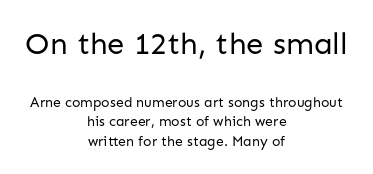
Q: Is the text bold? A: No.
Q: Is the text italic (slanted)? A: No, it is upright.
Q: Is the typeface a serif or a sans-serif typeface? A: Sans-serif.
Q: Is the text underlined? A: No.
Q: How is the paragraph aligned? A: Centered.
Q: Is the spacing between letters normal or unusually wide? A: Normal.
Q: Is the spacing between lines tight, normal or loose? A: Normal.
Q: Which block of text is set in a larger size, the first (top) or the second (bottom)? A: The first (top) one.
Q: Width (condensed, normal, or wide)? A: Normal.
Q: Stroke contrast? A: Low.
Q: x-height? A: Medium.
Q: Monospaced? A: No.
